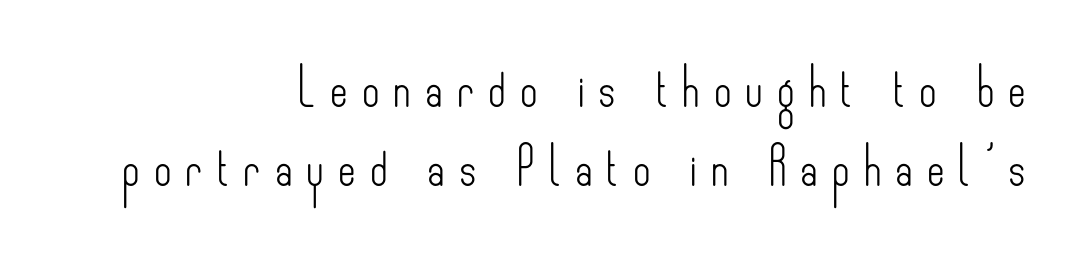
The image shows 38 px light, condensed sans-serif type, upright; set right-aligned, loose line spacing (2.08x), unusually wide letter spacing (+0.37 em), not underlined; low stroke contrast and a small x-height.
